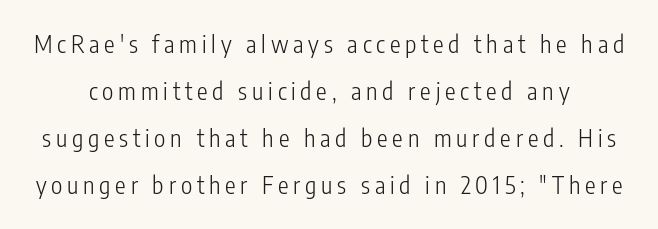
The tracking jumps out immediately: characters are airy and widely separated. The specimen omits any rule beneath the text block's lines. It's the straight-up-and-down kind of type. This reads as an unemphasized weight, regular at the heaviest. Interline gaps are noticeably wide in this sample.
